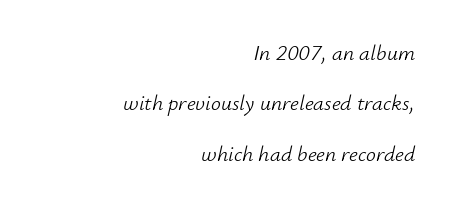
The image shows 22 px text type, italic (leaning right); set right-aligned, loose line spacing (2.29x), normal letter spacing, not underlined.
